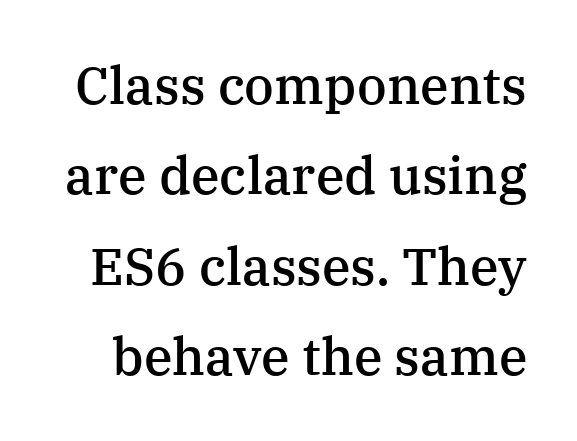
Q: Is the text bold? A: Semi-bold.
Q: Is the text italic (slanted)? A: No, it is upright.
Q: Is the typeface a serif or a sans-serif typeface? A: Serif.
Q: Is the text underlined? A: No.
Q: Is the spacing between letters normal or unusually wide? A: Normal.
Q: Width (condensed, normal, or wide)? A: Normal.
Q: Stroke contrast? A: Medium.
Q: x-height? A: Medium.
Q: Monospaced? A: No.
